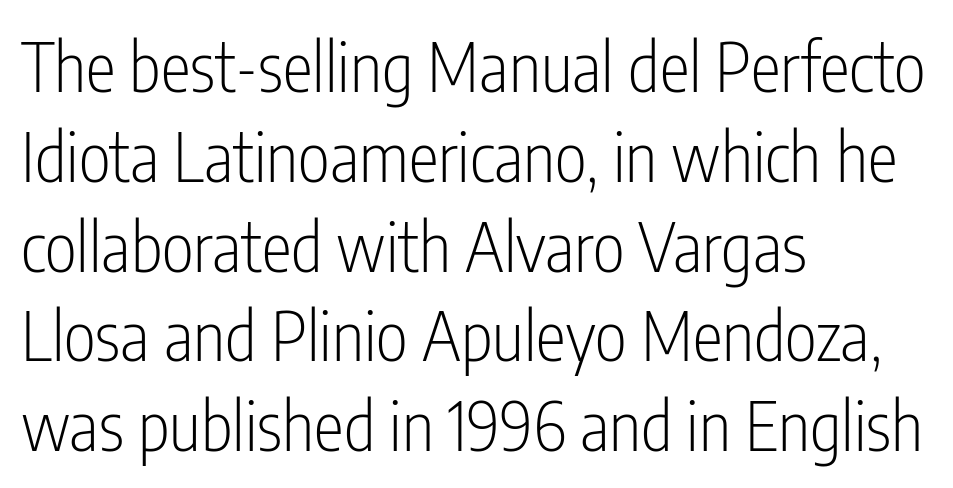
The image shows 68 px light, condensed sans-serif type, upright; set left-aligned, normal line spacing (1.32x), normal letter spacing, not underlined; low stroke contrast and a medium x-height.
